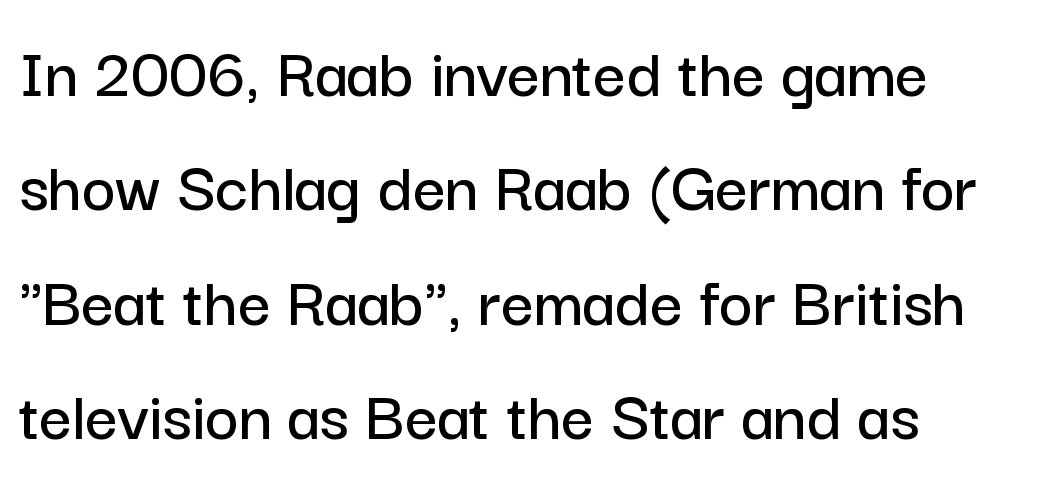
{"serif": "no", "italic": "no", "width": "normal", "stroke_contrast": "low", "x_height": "medium", "monospaced": "no", "underline": "no", "align": "left", "line_spacing": "normal", "line_spacing_ratio": 1.59, "letter_spacing": "normal", "letter_spacing_em": 0.0, "glyph_px": 72}
